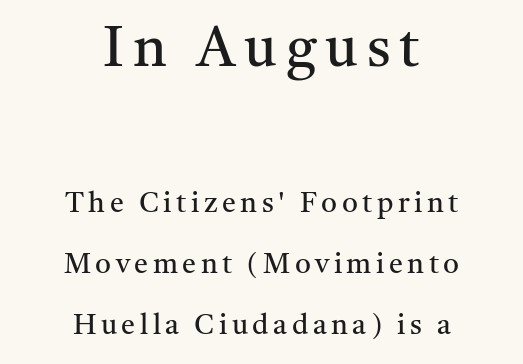
When letters stand straight like this, we call the style roman or upright. The paragraph has two soft edges and a firm central axis. This layout puts the oversized block above and the modest block below. Stem width sits at or under what a default text font uses.
